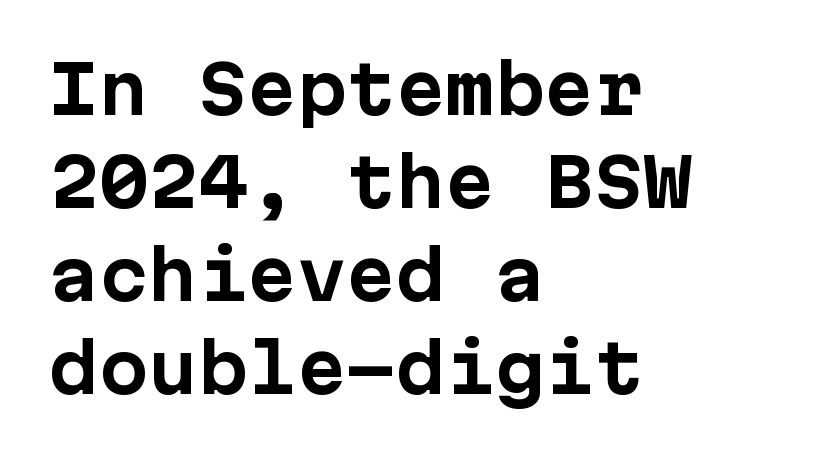
The horizontal fit of the characters is conventional and even. Strong, thick strokes mark this as bold type. Italic: no, the glyphs are upright roman. The typesetter chose a ragged-right arrangement here. You could count columns in this text — the font is strictly monospaced. A normal amount of white space separates one row of letters from the next.
